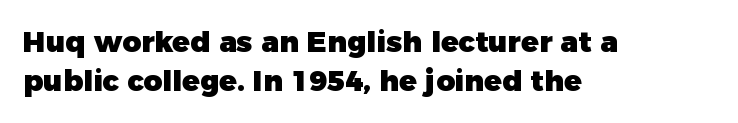
The lines sit at an ordinary, default distance from one another. Is there any slant? The stems are plumb. The space beneath each line is pristine and unruled. These words are printed bold, with thick strokes throughout. Letterform terminals end flat and unadorned throughout the passage. Looks like regular typesetting: each glyph gets only the width it needs.
